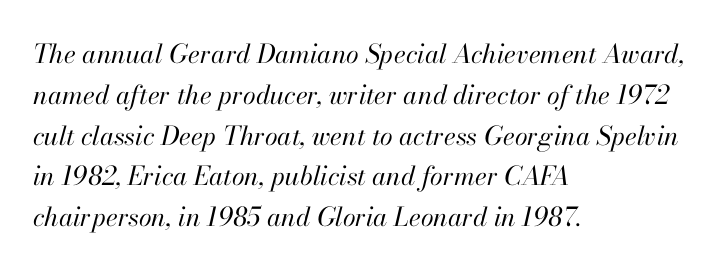
Q: Is the text bold? A: No.
Q: Is the text italic (slanted)? A: Yes, it leans right by about 13 degrees.
Q: Is the text underlined? A: No.
Q: How is the paragraph aligned? A: Left-aligned.
Q: Is the spacing between letters normal or unusually wide? A: Normal.
Q: Is the spacing between lines tight, normal or loose? A: Normal.
